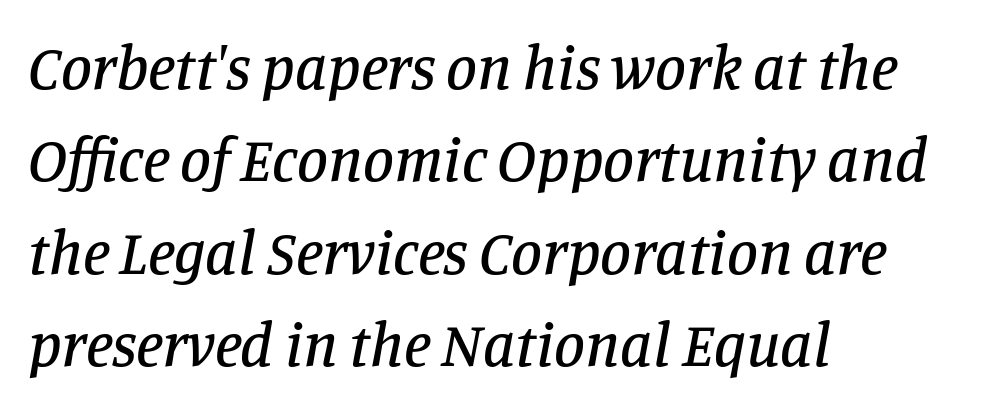
{"serif": "yes", "italic": "yes", "lean": "right", "slant_degrees": 11, "width": "normal", "stroke_contrast": "low", "x_height": "large", "monospaced": "no", "underline": "no", "align": "left", "line_spacing": "normal", "line_spacing_ratio": 1.49, "letter_spacing": "normal", "letter_spacing_em": 0.0, "glyph_px": 62}
